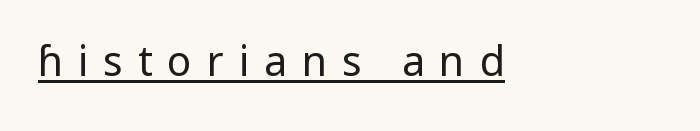
{"serif": "no", "italic": "no", "bold": "no", "weight": "regular", "width": "normal", "stroke_contrast": "low", "x_height": "medium", "monospaced": "no", "underline": "yes", "align": "left", "letter_spacing": "wide", "letter_spacing_em": 0.36, "glyph_px": 41}
